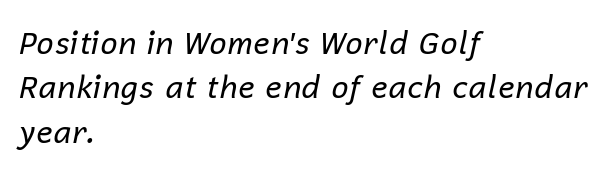
Observe the lean: these are italic letterforms. Reading down the column, the eye jumps a familiar distance to each next line. Is this a fixed-width face? No — the glyphs have proportional, varying widths. This rendering leaves character spacing at its baseline value.
